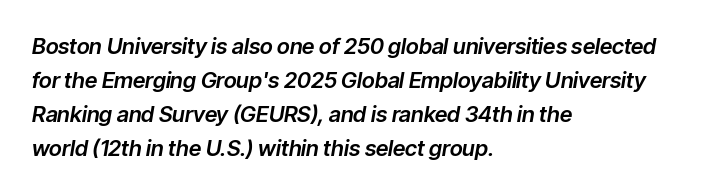
{"italic": "yes", "lean": "right", "slant_degrees": 9, "underline": "no", "align": "left", "line_spacing": "normal", "line_spacing_ratio": 1.55, "letter_spacing": "normal", "letter_spacing_em": 0.0, "glyph_px": 22}
